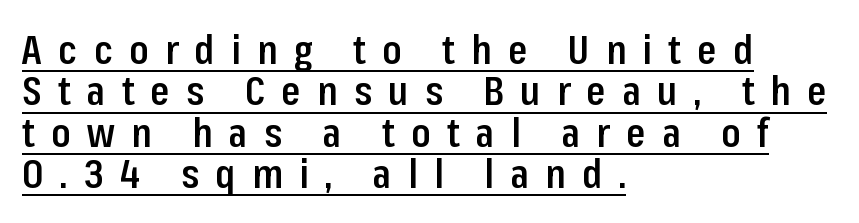
{"serif": "no", "italic": "no", "bold": "semi", "weight": "semibold", "width": "condensed", "stroke_contrast": "low", "x_height": "medium", "monospaced": "no", "underline": "yes", "align": "left", "line_spacing": "tight", "line_spacing_ratio": 1.06, "letter_spacing": "wide", "letter_spacing_em": 0.42, "glyph_px": 39}
